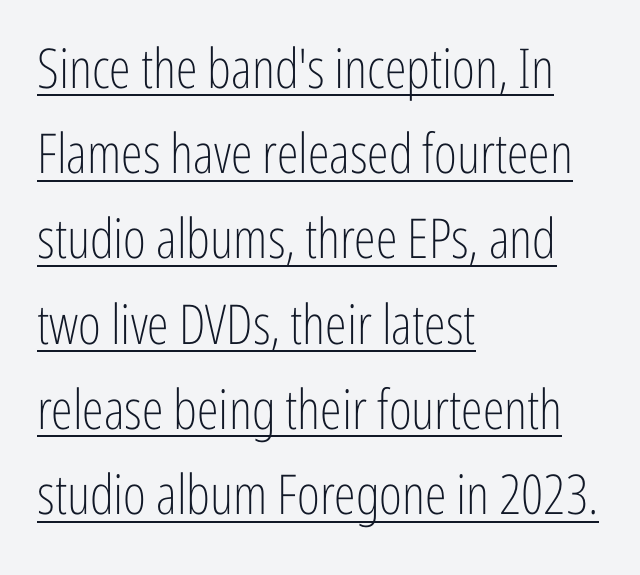
The image shows 55 px light, condensed sans-serif type, upright; set left-aligned, normal line spacing (1.55x), normal letter spacing, underlined; low stroke contrast and a medium x-height.
